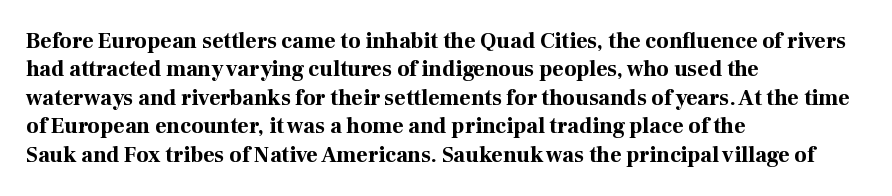
The image shows 22 px bold type, upright; set left-aligned, normal line spacing (1.29x), normal letter spacing, not underlined.
